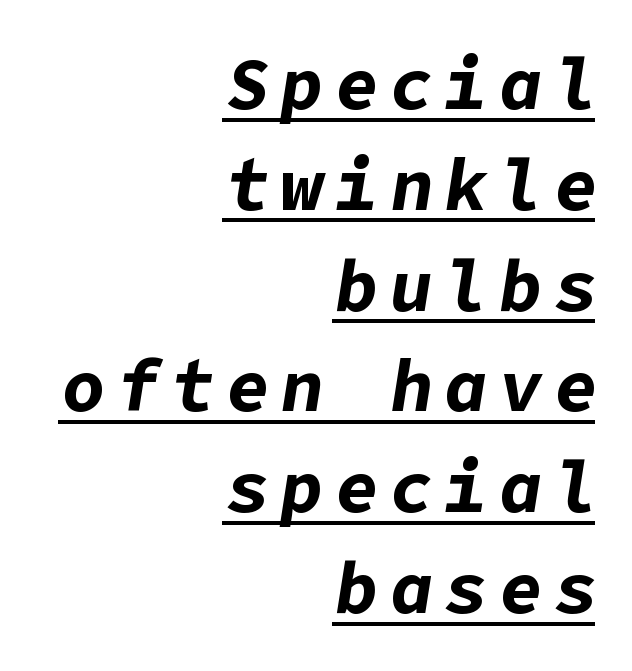
The image shows 72 px bold type, italic (leaning right); set right-aligned, normal line spacing (1.4x), underlined; low stroke contrast and a medium x-height.
